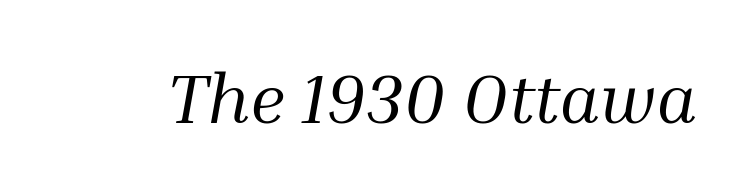
{"serif": "yes", "italic": "yes", "lean": "right", "slant_degrees": 10, "bold": "no", "weight": "regular", "width": "normal", "stroke_contrast": "medium", "x_height": "medium", "monospaced": "no", "underline": "no", "letter_spacing": "normal", "letter_spacing_em": 0.0, "glyph_px": 70}
